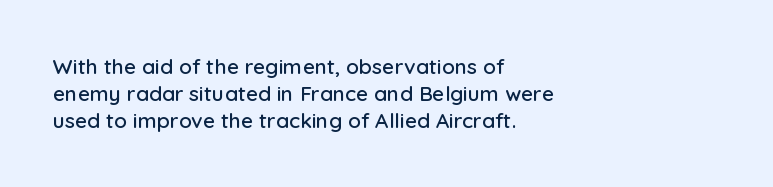
{"italic": "no", "underline": "no", "align": "left", "line_spacing": "normal", "line_spacing_ratio": 1.28, "letter_spacing": "normal", "letter_spacing_em": 0.0, "glyph_px": 21}
